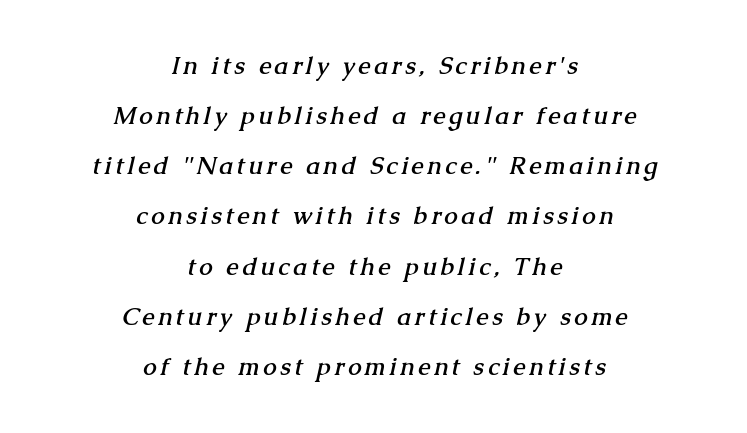
Q: Is the text bold? A: Yes.
Q: Is the text underlined? A: No.
Q: How is the paragraph aligned? A: Centered.
Q: Is the spacing between lines tight, normal or loose? A: Loose.
